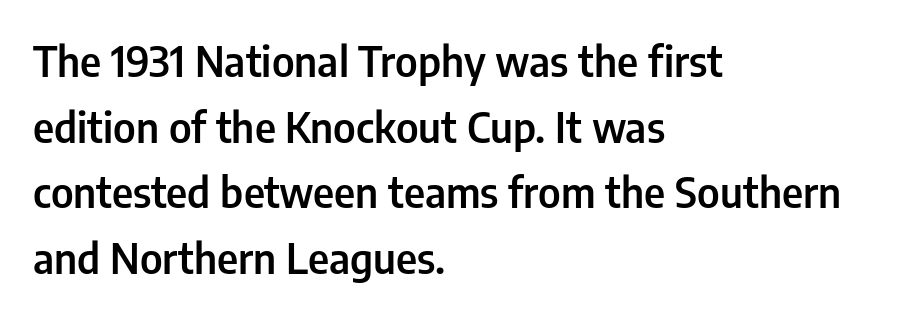
The image shows 42 px semibold, condensed sans-serif type, upright; set left-aligned, normal line spacing (1.56x), normal letter spacing, not underlined; low stroke contrast and a medium x-height.
